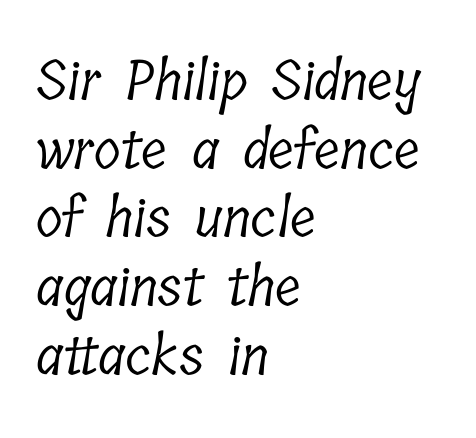
{"serif": "yes", "bold": "no", "weight": "light", "width": "condensed", "stroke_contrast": "low", "x_height": "medium", "monospaced": "no", "underline": "no", "align": "left", "line_spacing": "normal", "line_spacing_ratio": 1.25, "letter_spacing": "normal", "letter_spacing_em": 0.0, "glyph_px": 55}
